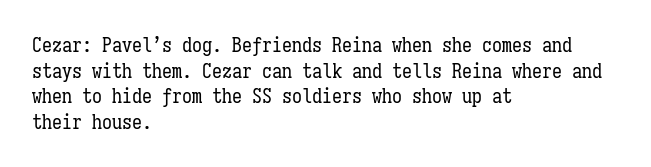
The image shows 20 px text type, upright; set left-aligned, normal line spacing (1.28x), normal letter spacing, not underlined.
